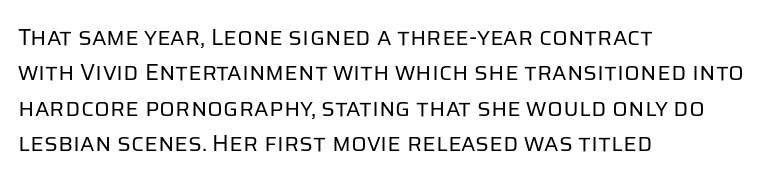
The image shows 23 px text type, upright; set left-aligned, normal line spacing (1.54x), normal letter spacing, not underlined.
